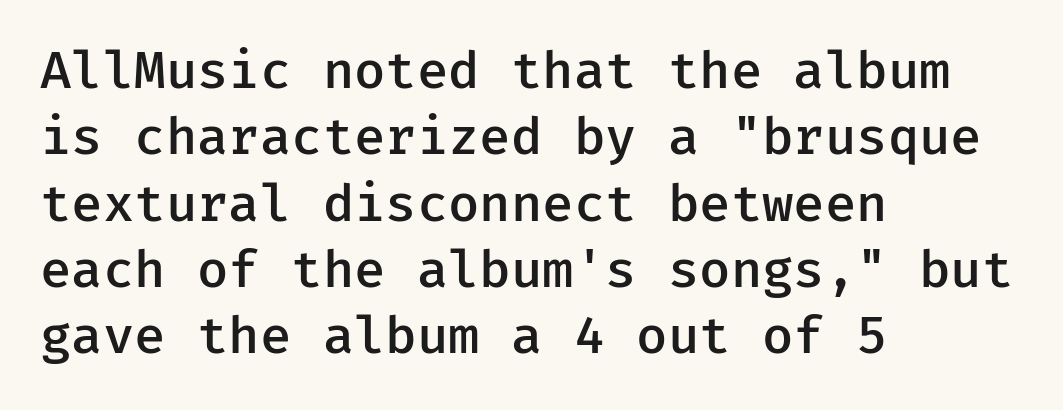
The rows are spaced the way most documents space them. Caption: standard tracking, unaltered. Short and long lines alike share a common starting point at left. The type sits square on the baseline with zero lean. A typesetter would call this monospace, since all characters share one set width. Unmarked baselines from the first word to the last.
